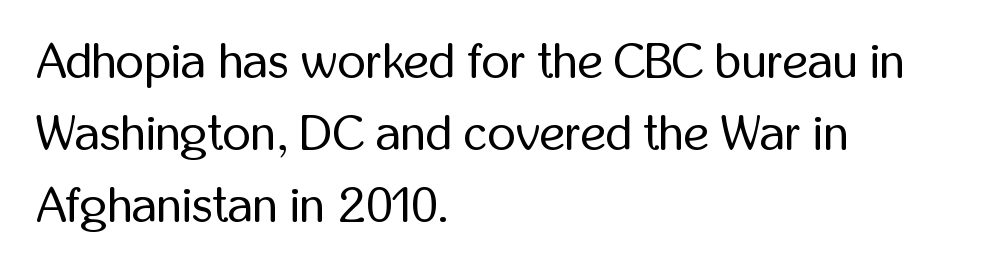
{"serif": "no", "italic": "no", "bold": "no", "weight": "regular", "width": "condensed", "stroke_contrast": "low", "x_height": "medium", "monospaced": "no", "underline": "no", "align": "left", "line_spacing": "normal", "line_spacing_ratio": 1.47, "letter_spacing": "normal", "letter_spacing_em": 0.0, "glyph_px": 49}
